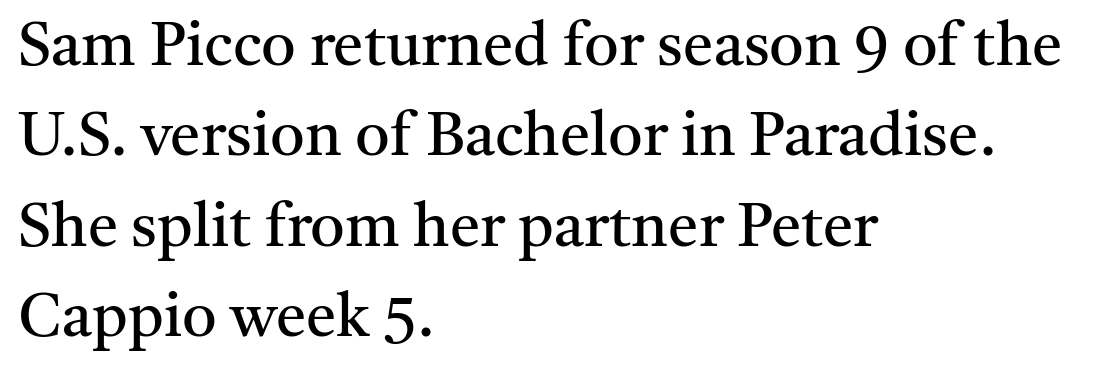
The image shows 61 px regular-weight serif type, upright; set left-aligned, normal line spacing (1.48x), normal letter spacing, not underlined; medium stroke contrast and a medium x-height.
